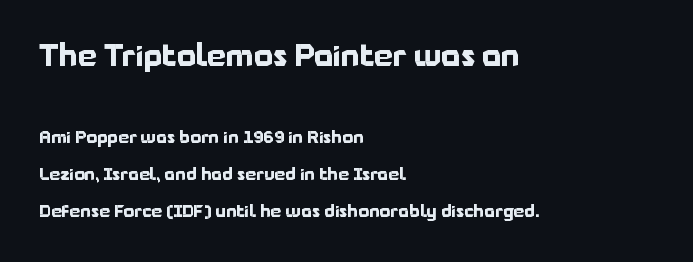
Q: Is the text bold? A: Yes.
Q: Is the text italic (slanted)? A: No, it is upright.
Q: Is the typeface a serif or a sans-serif typeface? A: Sans-serif.
Q: Is the text underlined? A: No.
Q: How is the paragraph aligned? A: Left-aligned.
Q: Is the spacing between letters normal or unusually wide? A: Normal.
Q: Is the spacing between lines tight, normal or loose? A: Loose.
Q: Which block of text is set in a larger size, the first (top) or the second (bottom)? A: The first (top) one.
Q: Width (condensed, normal, or wide)? A: Normal.
Q: Stroke contrast? A: Low.
Q: x-height? A: Medium.
Q: Monospaced? A: No.
